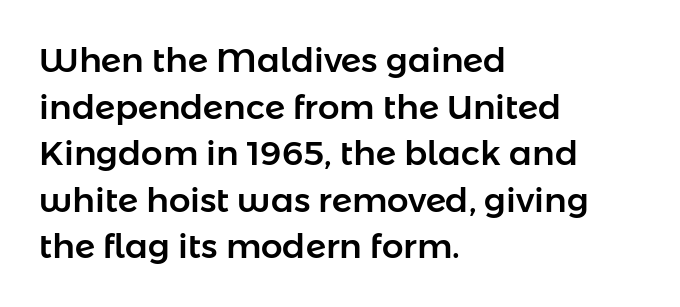
Q: Is the text italic (slanted)? A: No, it is upright.
Q: Is the typeface a serif or a sans-serif typeface? A: Sans-serif.
Q: Is the text underlined? A: No.
Q: How is the paragraph aligned? A: Left-aligned.
Q: Is the spacing between letters normal or unusually wide? A: Normal.
Q: Is the spacing between lines tight, normal or loose? A: Normal.
Q: Width (condensed, normal, or wide)? A: Normal.
Q: Stroke contrast? A: Low.
Q: x-height? A: Medium.
Q: Monospaced? A: No.
